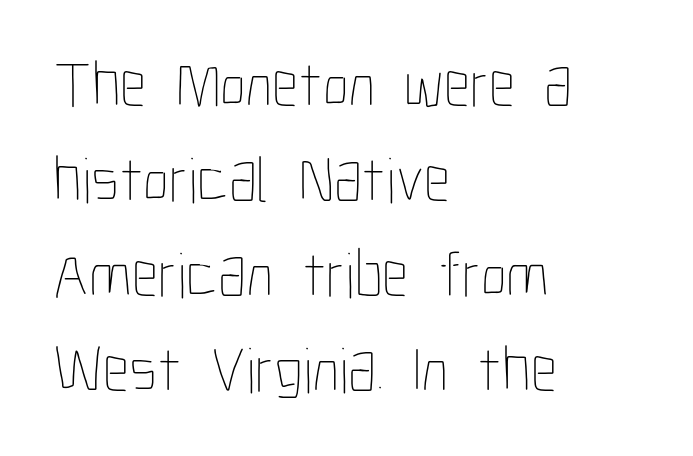
{"italic": "no", "bold": "no", "weight": "thin", "width": "condensed", "stroke_contrast": "low", "x_height": "medium", "monospaced": "no", "underline": "no", "align": "left", "line_spacing": "normal", "line_spacing_ratio": 1.46, "letter_spacing": "normal", "letter_spacing_em": 0.0, "glyph_px": 65}
